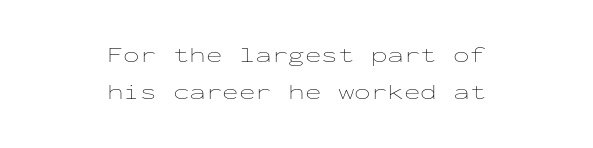
A typesetter would call this zero additional tracking. Check under the words: just untouched page. Caption: multi-line text, centered on the measure. Designer's note — italics off, roman on. The passage shown stacks its lines at a standard gap. Bold? No — there's no thickening of the strokes.
